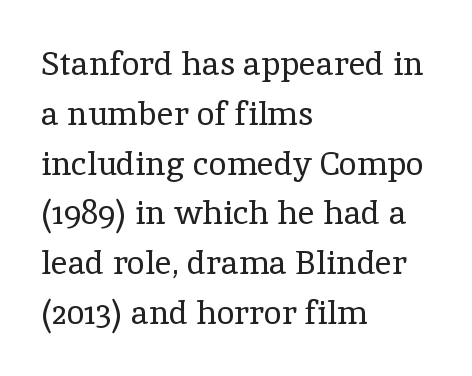
Q: Is the text bold? A: No.
Q: Is the text italic (slanted)? A: No, it is upright.
Q: Is the typeface a serif or a sans-serif typeface? A: Serif.
Q: Is the text underlined? A: No.
Q: How is the paragraph aligned? A: Left-aligned.
Q: Is the spacing between letters normal or unusually wide? A: Normal.
Q: Is the spacing between lines tight, normal or loose? A: Normal.
Q: Width (condensed, normal, or wide)? A: Normal.
Q: x-height? A: Medium.
Q: Monospaced? A: No.
